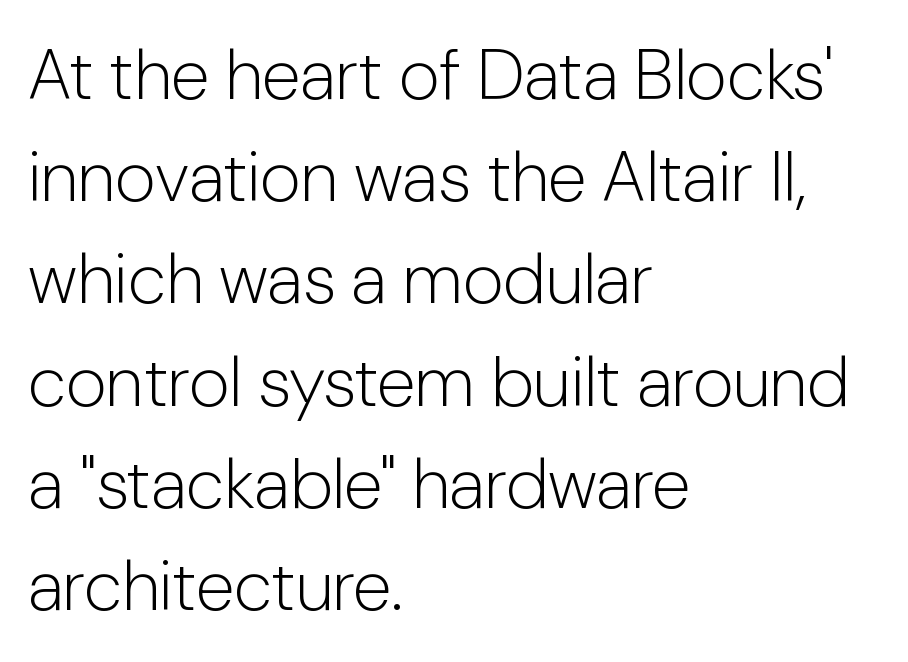
Q: Is the text bold? A: No.
Q: Is the text italic (slanted)? A: No, it is upright.
Q: Is the typeface a serif or a sans-serif typeface? A: Sans-serif.
Q: Is the text underlined? A: No.
Q: How is the paragraph aligned? A: Left-aligned.
Q: Is the spacing between letters normal or unusually wide? A: Normal.
Q: Is the spacing between lines tight, normal or loose? A: Normal.
Q: Width (condensed, normal, or wide)? A: Normal.
Q: Stroke contrast? A: Low.
Q: x-height? A: Medium.
Q: Monospaced? A: No.
